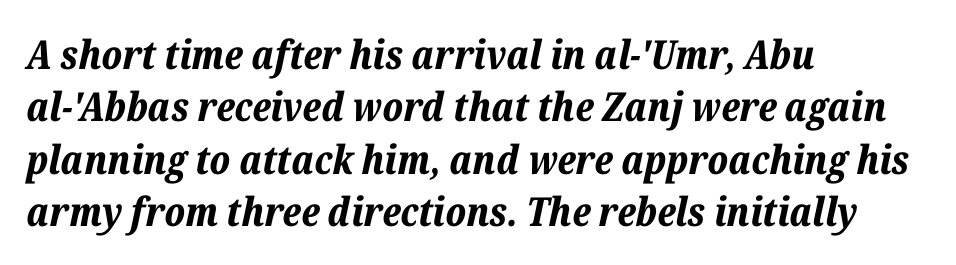
The letters are slanted; this is an italic face. In terms of weight, the rendering is a true, heavy bold. This block has exactly the height ordinary leading produces. Varying glyph widths throughout — classic text-font behaviour.
